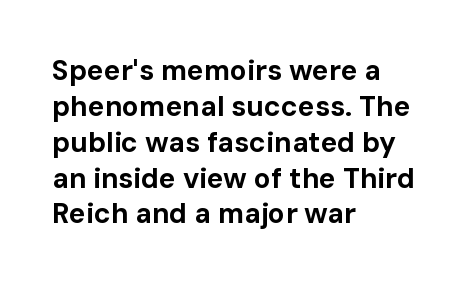
Q: Is the text bold? A: Yes.
Q: Is the text italic (slanted)? A: No, it is upright.
Q: Is the typeface a serif or a sans-serif typeface? A: Sans-serif.
Q: Is the text underlined? A: No.
Q: How is the paragraph aligned? A: Left-aligned.
Q: Is the spacing between letters normal or unusually wide? A: Normal.
Q: Is the spacing between lines tight, normal or loose? A: Normal.
Q: Width (condensed, normal, or wide)? A: Normal.
Q: Stroke contrast? A: Low.
Q: x-height? A: Medium.
Q: Monospaced? A: No.
